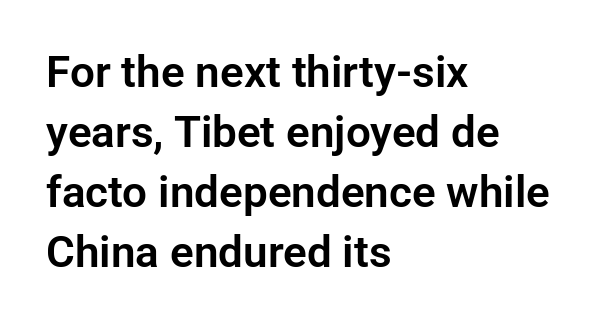
Beneath every word, the page is bare. The passage shown is typed in a proportional face where columns would drift. The designer went with a sans here, leaving each stem footless. In terms of leading, this rendering sits right in the middle. Observe the ordinary spacing: letters are neighbours, not strangers.
